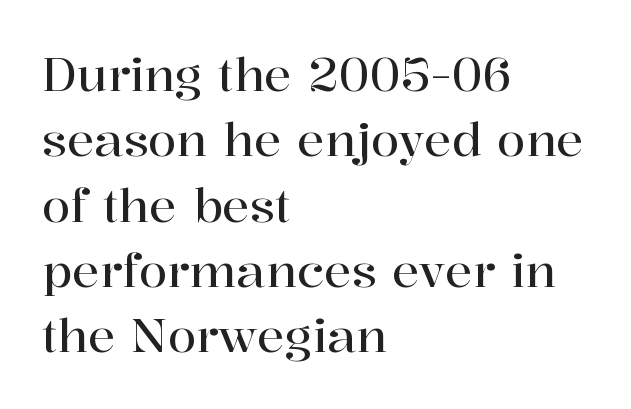
The image shows 46 px serif type, upright; set left-aligned, normal line spacing (1.42x), normal letter spacing, not underlined; high stroke contrast and a medium x-height.
